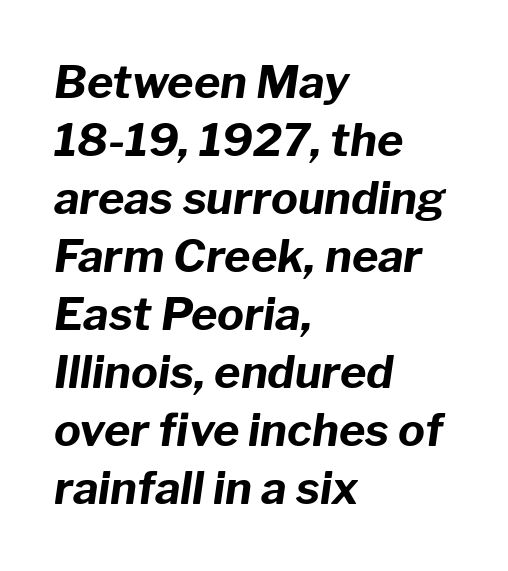
{"italic": "yes", "lean": "right", "slant_degrees": 8, "bold": "yes", "weight": "bold", "width": "normal", "stroke_contrast": "low", "x_height": "medium", "monospaced": "no", "underline": "no", "align": "left", "line_spacing": "normal", "line_spacing_ratio": 1.29, "letter_spacing": "normal", "letter_spacing_em": 0.0, "glyph_px": 45}
